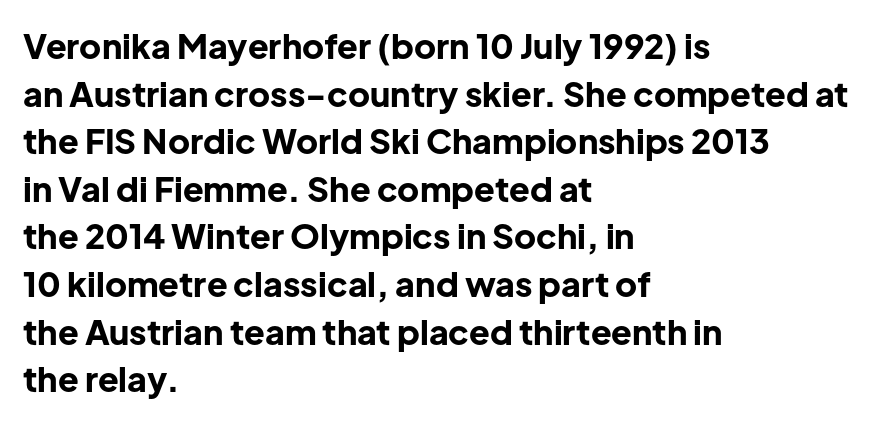
The image shows 34 px bold sans-serif type, upright; set left-aligned, normal line spacing (1.4x), normal letter spacing, not underlined; low stroke contrast and a medium x-height.
